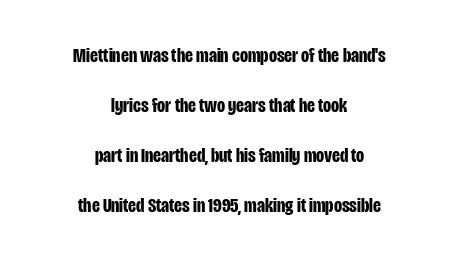
{"italic": "no", "bold": "yes", "underline": "no", "align": "center", "line_spacing": "loose", "line_spacing_ratio": 2.38, "letter_spacing": "normal", "letter_spacing_em": 0.0, "glyph_px": 21}
